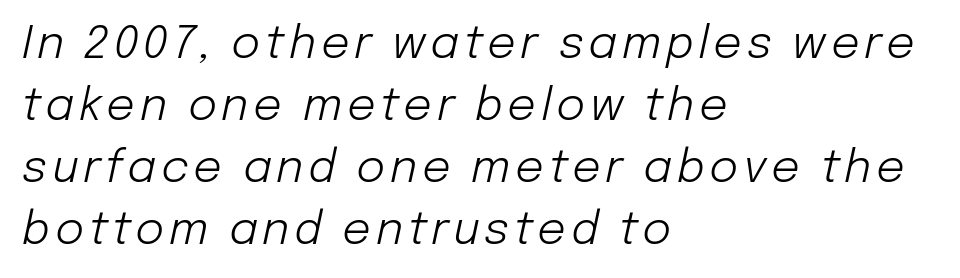
{"italic": "yes", "lean": "right", "slant_degrees": 12, "bold": "no", "weight": "light", "width": "normal", "stroke_contrast": "low", "x_height": "medium", "monospaced": "no", "underline": "no", "align": "left", "line_spacing": "normal", "line_spacing_ratio": 1.38, "glyph_px": 45}
